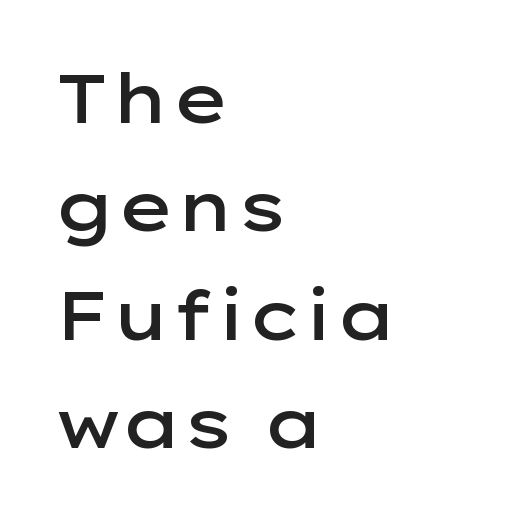
Q: Is the text bold? A: Semi-bold.
Q: Is the text italic (slanted)? A: No, it is upright.
Q: Is the typeface a serif or a sans-serif typeface? A: Sans-serif.
Q: Is the text underlined? A: No.
Q: How is the paragraph aligned? A: Left-aligned.
Q: Is the spacing between letters normal or unusually wide? A: Normal.
Q: Is the spacing between lines tight, normal or loose? A: Normal.
Q: Width (condensed, normal, or wide)? A: Wide.
Q: Stroke contrast? A: Low.
Q: x-height? A: Medium.
Q: Monospaced? A: No.
